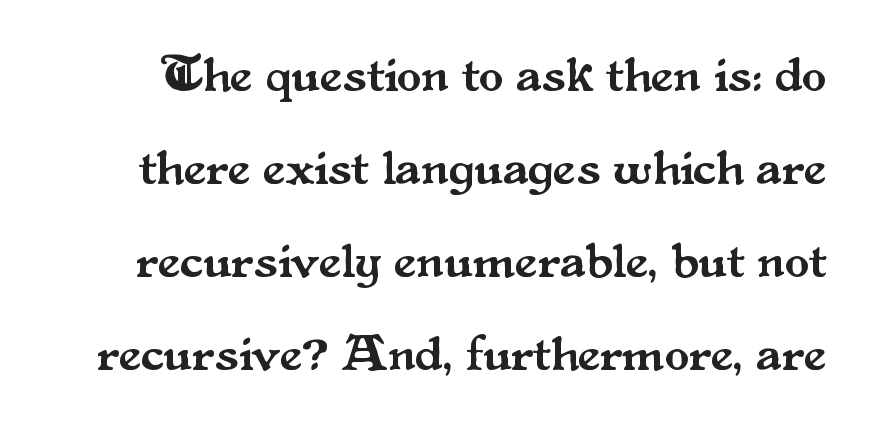
Think of a printed novel: that variable character pitch is what you see here. In terms of posture, this sample is upright. The horizontal fit of the characters is conventional and even. Glance below the letters and you will spot only blank space.
